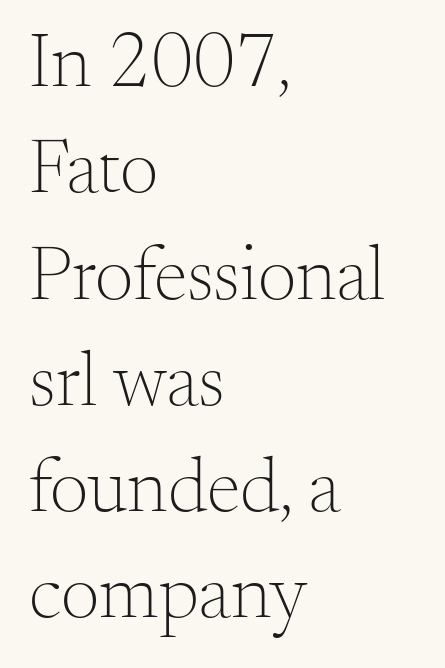
The image shows 77 px light serif type, upright; set left-aligned, normal line spacing (1.38x), normal letter spacing, not underlined; medium stroke contrast and a small x-height.
